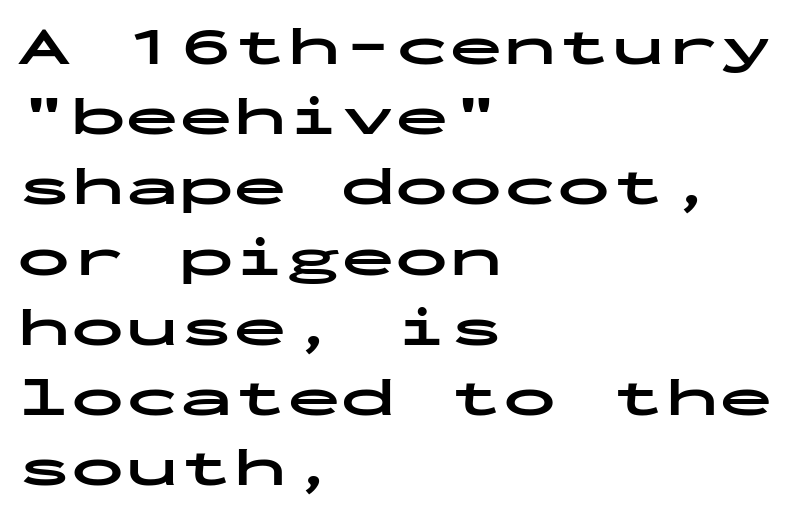
Every stem runs plumb, perpendicular to the baseline. Nothing sits at the stroke ends, so this counts as sans-serif. Fixed-width glyphs throughout — classic coding-font behaviour. The rendering uses a moderate line-height, typical for paragraphs. The rendering uses a bold face; every stroke is thick and dark.
